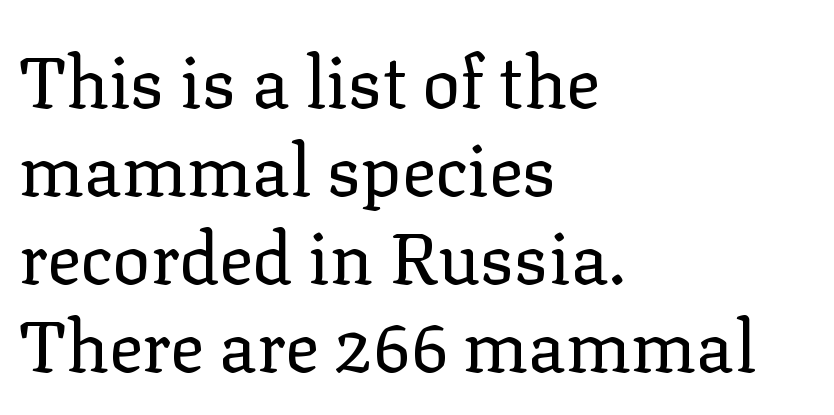
The image shows 71 px regular-weight serif type, upright; set left-aligned, line spacing 1.24x, normal letter spacing, not underlined; low stroke contrast and a medium x-height.
